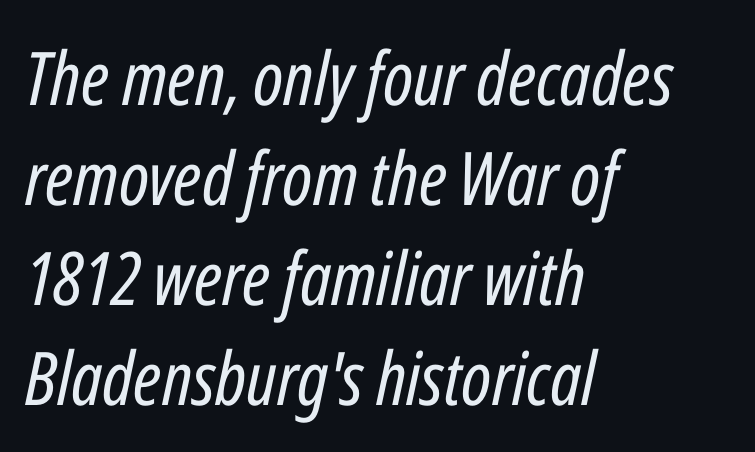
The image shows 74 px regular-weight, condensed type, italic (leaning right); set left-aligned, normal line spacing (1.35x), normal letter spacing, not underlined; low stroke contrast and a medium x-height.
